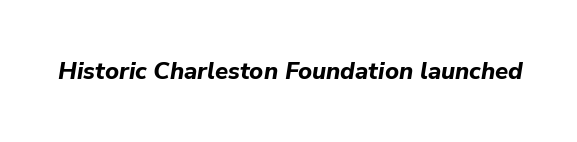
The image shows 24 px bold type, italic (leaning right); set normal letter spacing, not underlined.
